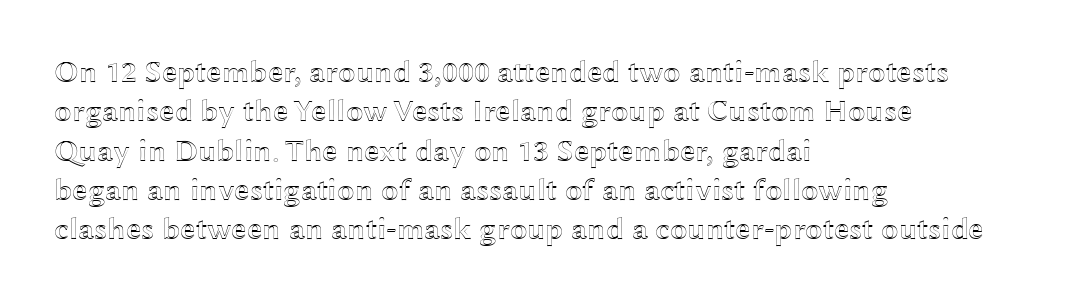
{"italic": "no", "width": "wide", "x_height": "medium", "monospaced": "no", "underline": "no", "align": "left", "line_spacing": "normal", "line_spacing_ratio": 1.27, "letter_spacing": "normal", "letter_spacing_em": 0.0, "glyph_px": 31}
